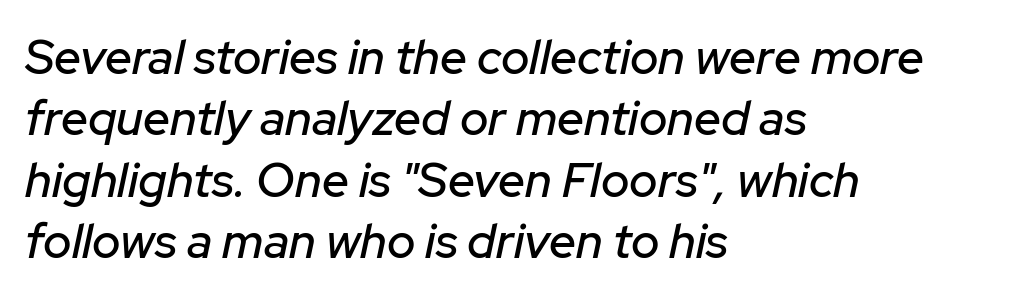
Q: Is the text italic (slanted)? A: Yes, it leans right by about 12 degrees.
Q: Is the text underlined? A: No.
Q: How is the paragraph aligned? A: Left-aligned.
Q: Is the spacing between letters normal or unusually wide? A: Normal.
Q: Is the spacing between lines tight, normal or loose? A: Normal.
Q: Width (condensed, normal, or wide)? A: Normal.
Q: Stroke contrast? A: Low.
Q: x-height? A: Medium.
Q: Monospaced? A: No.
